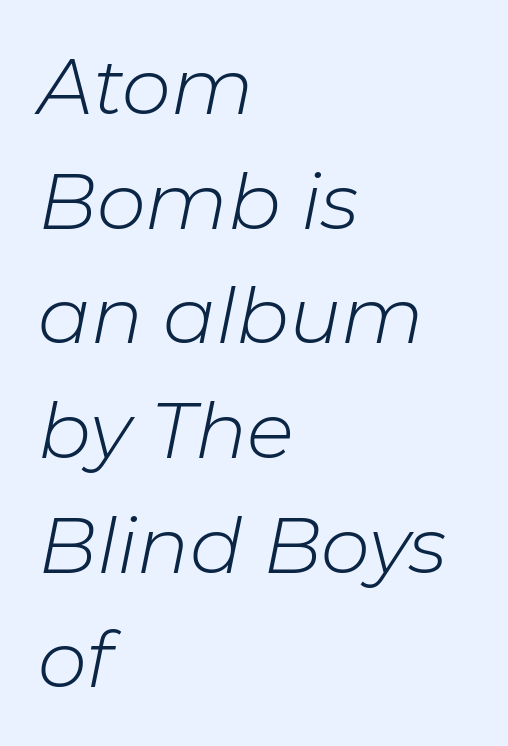
The image shows 78 px light type, italic (leaning right); set left-aligned, normal line spacing (1.47x), normal letter spacing, not underlined; low stroke contrast and a medium x-height.
